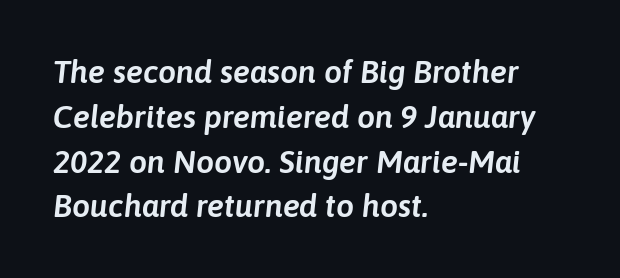
The rendering uses natural spacing where letterforms have individual widths. Does the leading feel generous? No, just average. Lines of text with bare space underneath. The passage shown has conventional tracking throughout. Layout note: lines flush left.
